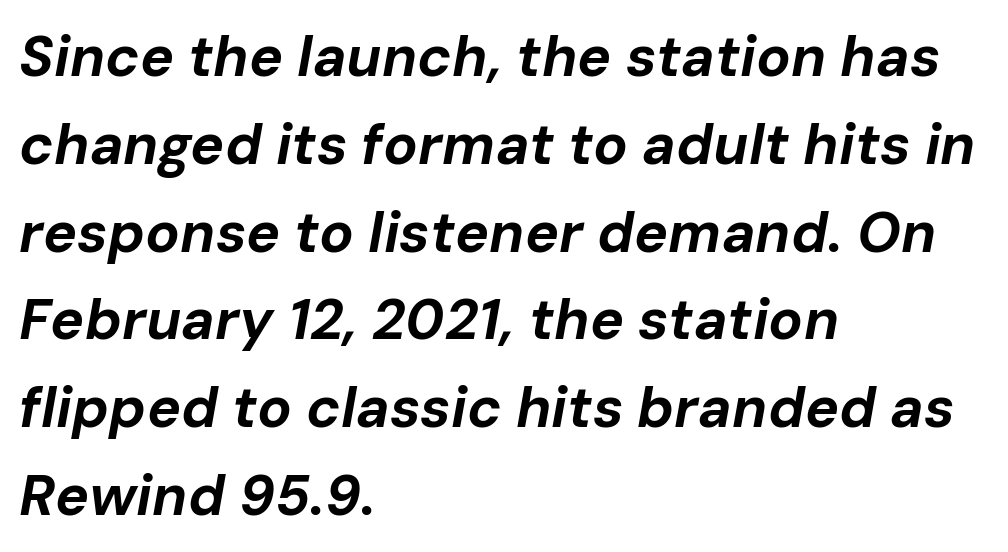
The rag falls on the right side of this text block. The passage shown is typed in a proportional face where columns would drift. Clear beneath every line of the passage. The type is set solid horizontally, with unmodified tracking.
